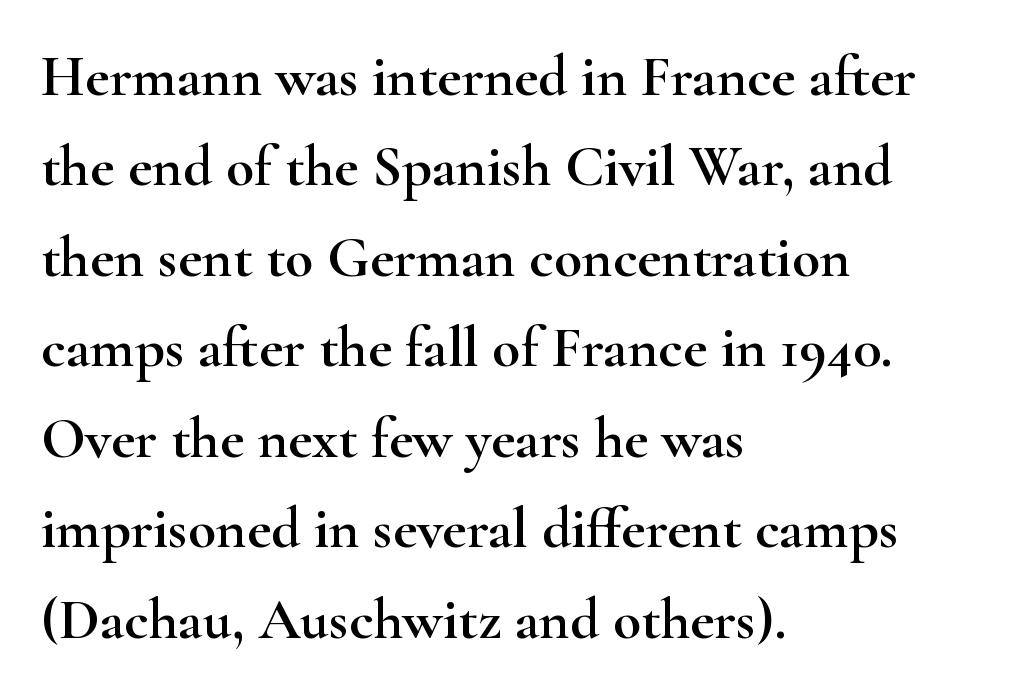
Q: Is the text italic (slanted)? A: No, it is upright.
Q: Is the typeface a serif or a sans-serif typeface? A: Serif.
Q: Is the text underlined? A: No.
Q: How is the paragraph aligned? A: Left-aligned.
Q: Is the spacing between letters normal or unusually wide? A: Normal.
Q: Is the spacing between lines tight, normal or loose? A: Normal.
Q: Width (condensed, normal, or wide)? A: Wide.
Q: Stroke contrast? A: High.
Q: x-height? A: Small.
Q: Monospaced? A: No.
